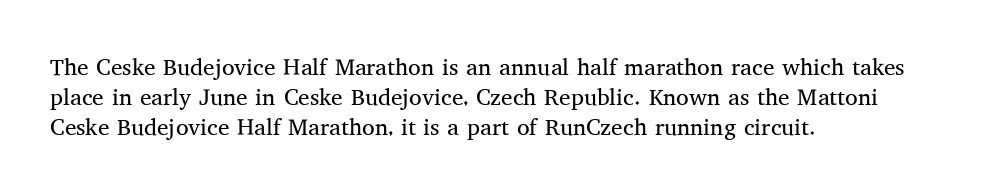
Teacher's note: observe the even left margin — that is flush-left alignment. Does extra space separate the letters? No, they use regular spacing. In terms of posture, this sample is upright. The glyphs are unaccompanied by any horizontal stroke below them. The lines sit at an ordinary, default distance from one another.
